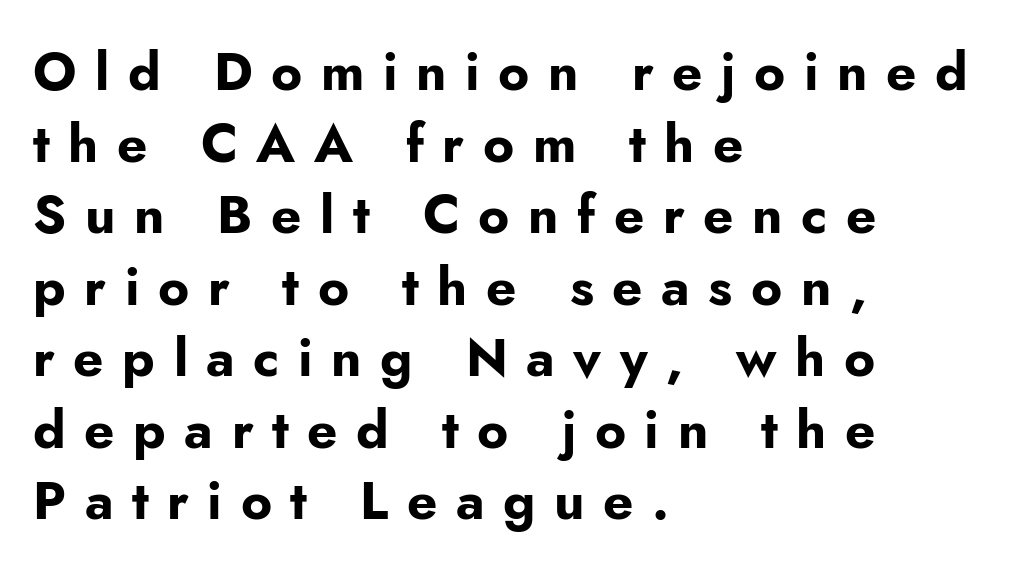
The letters are bold, with thick, heavy strokes. The words here are not underlined. The passage shown is typed in a proportional face where columns would drift. It's the straight-up-and-down kind of type. Students, observe: this is what conventionally led text looks like.
